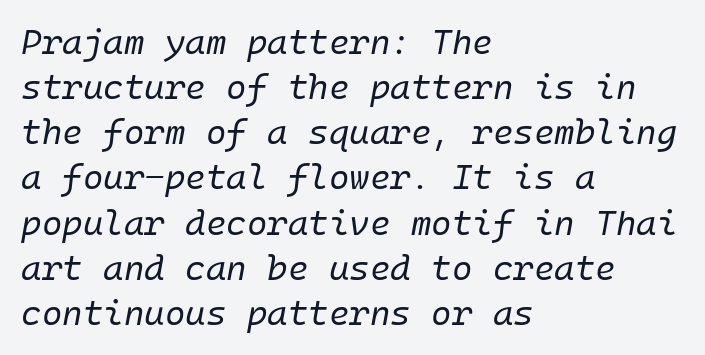
Q: Is the text bold? A: No.
Q: Is the text italic (slanted)? A: Yes, it leans right by about 10 degrees.
Q: Is the text underlined? A: No.
Q: How is the paragraph aligned? A: Left-aligned.
Q: Is the spacing between letters normal or unusually wide? A: Normal.
Q: Is the spacing between lines tight, normal or loose? A: Normal.
Q: Width (condensed, normal, or wide)? A: Normal.
Q: Stroke contrast? A: Low.
Q: x-height? A: Medium.
